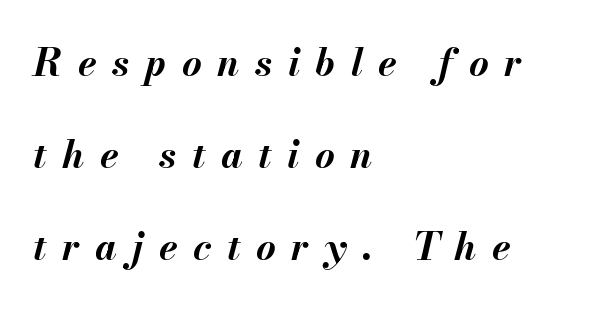
Is this a fixed-width face? No — the glyphs have proportional, varying widths. The rendering uses a large line-height, opening up the rows. Designer's note — italics engaged. The letters are spread apart with noticeably loose tracking. As a designer I'd log this as weight 700, bold.
